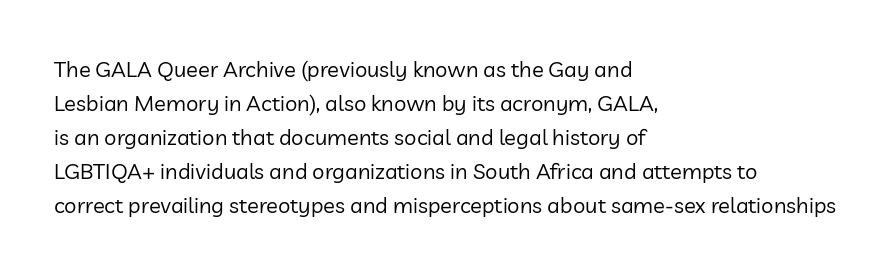
{"italic": "no", "bold": "no", "underline": "no", "align": "left", "line_spacing": "normal", "line_spacing_ratio": 1.54, "letter_spacing": "normal", "letter_spacing_em": 0.0, "glyph_px": 22}
